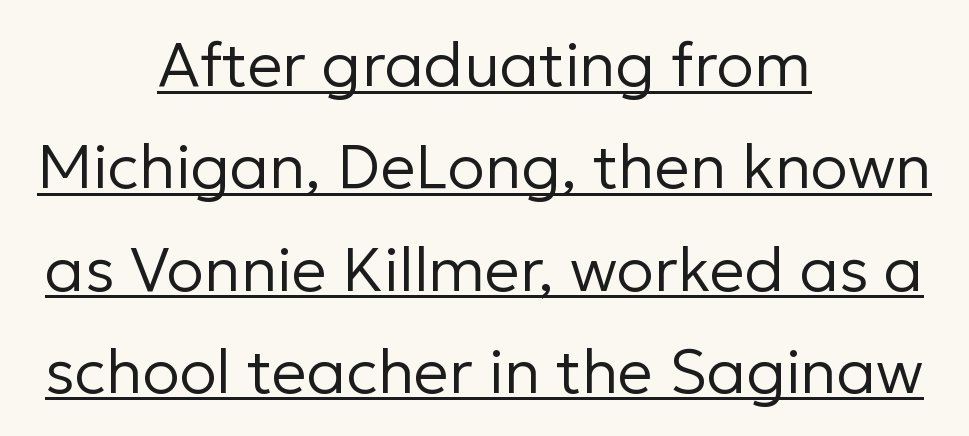
Looks like regular typesetting: each glyph gets only the width it needs. The lettering stays uniformly vertical, giving the passage a roman look. Has an underline been added? It has. Each letter's strokes conclude bluntly, with no projecting serifs. Which margin do the lines hug? Neither — every line sits in the middle. The designer left line spacing at the default.
